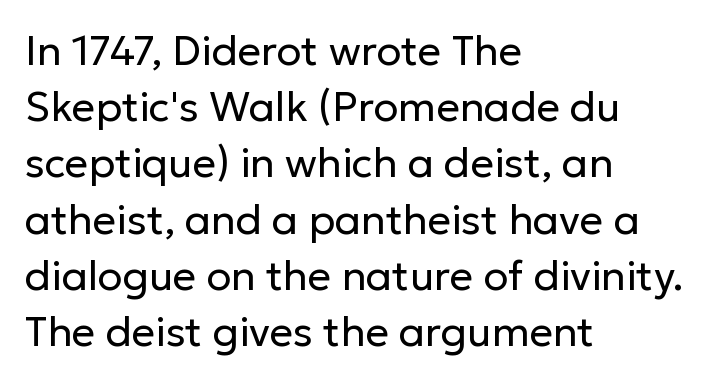
Q: Is the text bold? A: No.
Q: Is the text italic (slanted)? A: No, it is upright.
Q: Is the typeface a serif or a sans-serif typeface? A: Sans-serif.
Q: Is the text underlined? A: No.
Q: How is the paragraph aligned? A: Left-aligned.
Q: Is the spacing between letters normal or unusually wide? A: Normal.
Q: Is the spacing between lines tight, normal or loose? A: Normal.
Q: Width (condensed, normal, or wide)? A: Normal.
Q: Stroke contrast? A: Low.
Q: x-height? A: Medium.
Q: Monospaced? A: No.
